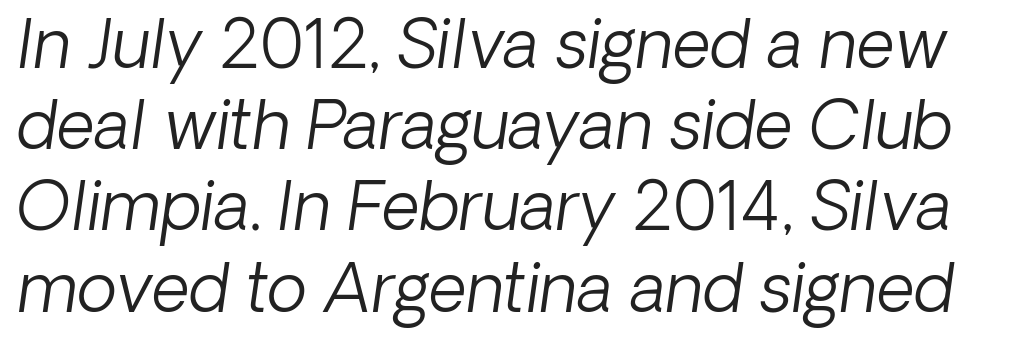
The letters advance in unequal steps, a hallmark of proportional type. The strip under each line holds only bare page. Slant detected: the letters are inclined. The letters look calm and open, with moderate or lighter stems.
